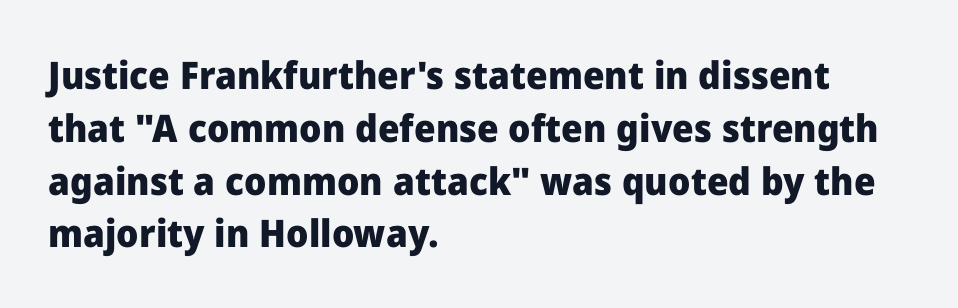
Every row of glyphs begins at an identical x-position on the left. The typesetting leans heavy: a genuine bold. Tall strokes in this sample are plumb rather than angled. Descenders are the only things crossing below the line. Each letter keeps its own natural width here, so spacing adapts to shape. The face used here is a sans, in the tradition of grotesques and geometrics.
